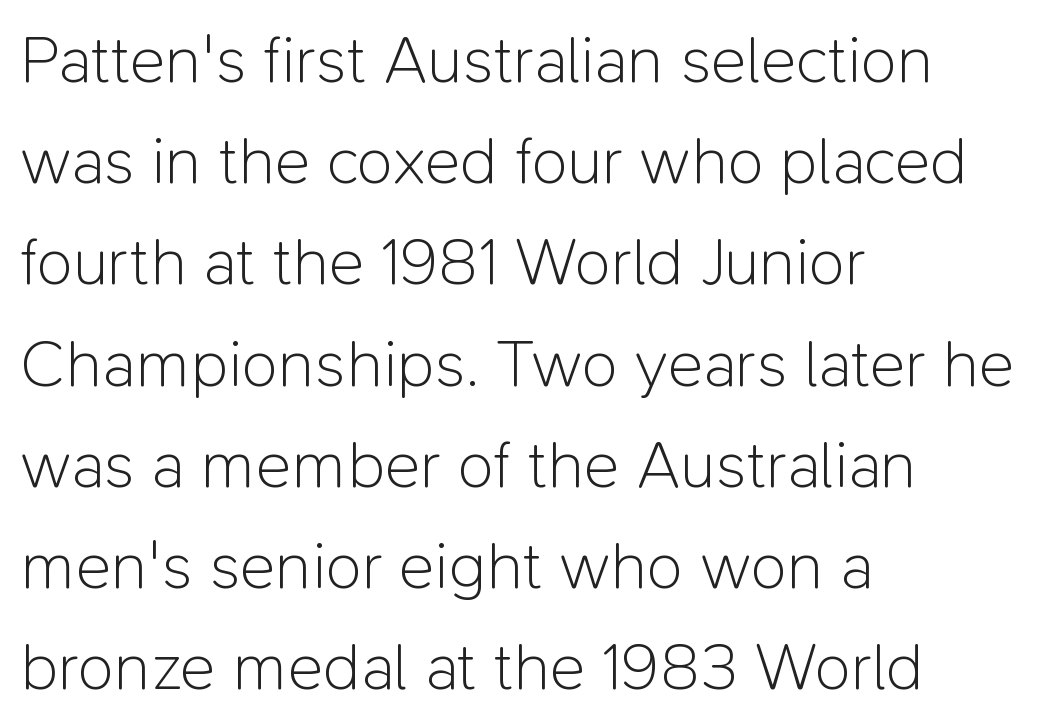
The image shows 67 px light sans-serif type, upright; set left-aligned, normal line spacing (1.51x), normal letter spacing, not underlined; low stroke contrast and a medium x-height.
